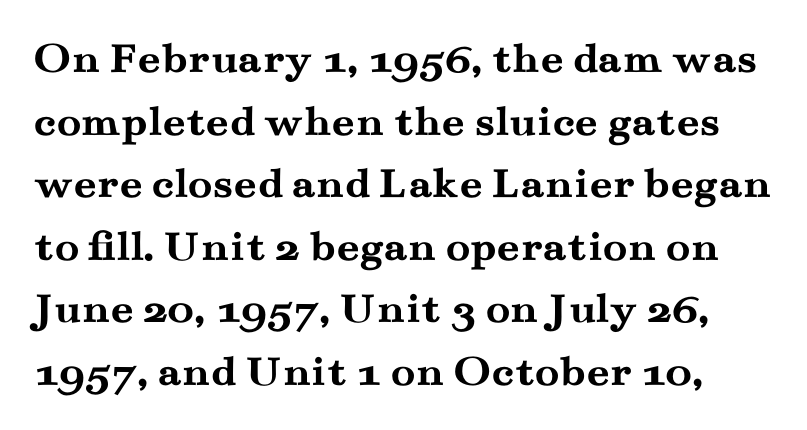
The image shows 45 px semibold, wide serif type, upright; set normal line spacing (1.39x), normal letter spacing, not underlined; medium stroke contrast and a small x-height.
